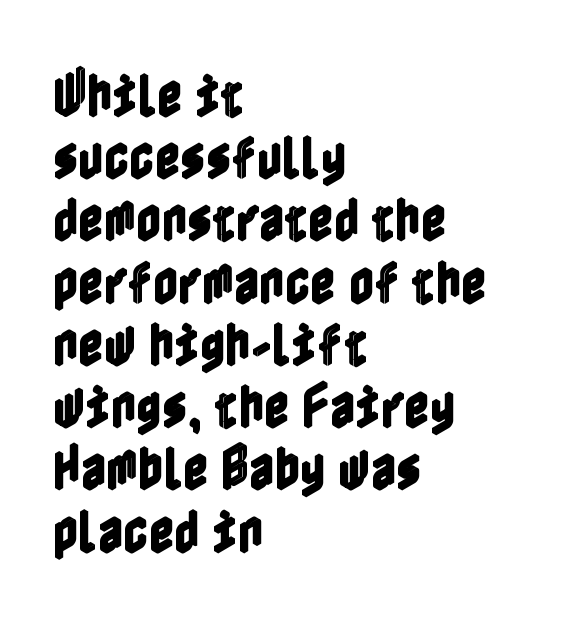
The image shows 49 px condensed type, upright; set left-aligned, normal line spacing (1.27x), normal letter spacing, not underlined; a medium x-height.
